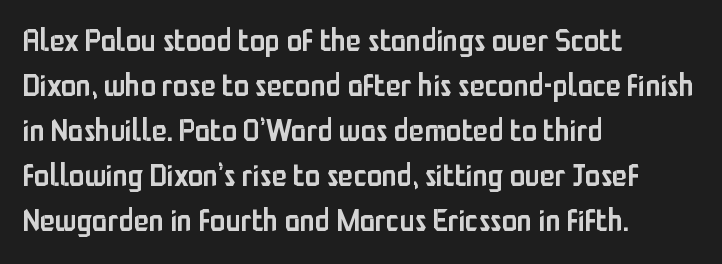
Q: Is the text bold? A: Semi-bold.
Q: Is the text italic (slanted)? A: No, it is upright.
Q: Is the typeface a serif or a sans-serif typeface? A: Sans-serif.
Q: Is the text underlined? A: No.
Q: How is the paragraph aligned? A: Left-aligned.
Q: Is the spacing between letters normal or unusually wide? A: Normal.
Q: Is the spacing between lines tight, normal or loose? A: Normal.
Q: Width (condensed, normal, or wide)? A: Condensed.
Q: Stroke contrast? A: Low.
Q: x-height? A: Medium.
Q: Monospaced? A: No.
